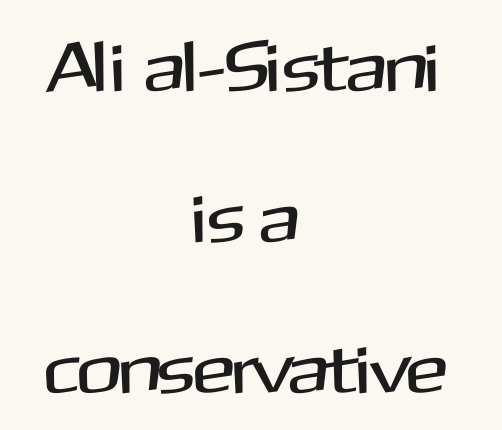
The image shows 71 px sans-serif type, upright; set centered, loose line spacing (2.13x), normal letter spacing, not underlined; medium stroke contrast and a medium x-height.
